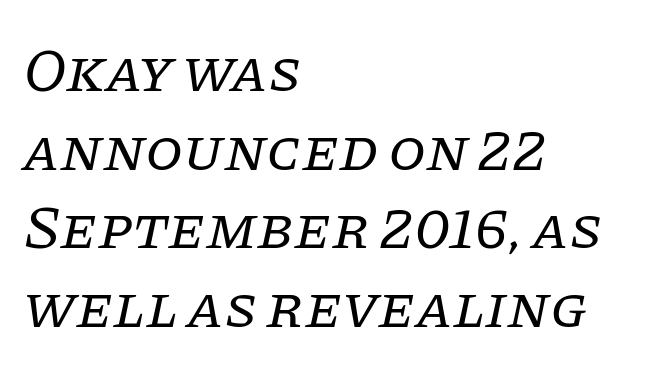
{"serif": "yes", "italic": "yes", "lean": "right", "slant_degrees": 11, "bold": "no", "weight": "regular", "width": "normal", "stroke_contrast": "low", "x_height": "large", "monospaced": "no", "underline": "no", "align": "left", "line_spacing": "normal", "line_spacing_ratio": 1.29, "letter_spacing": "normal", "letter_spacing_em": 0.0, "glyph_px": 61}
